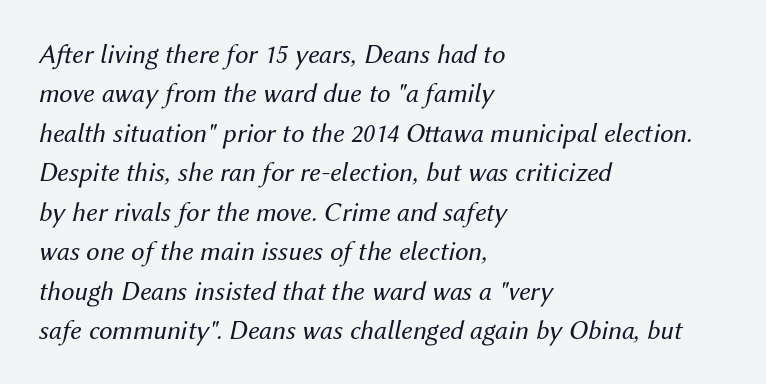
Q: Is the text bold? A: No.
Q: Is the text italic (slanted)? A: Yes, it leans right by about 12 degrees.
Q: Is the text underlined? A: No.
Q: How is the paragraph aligned? A: Left-aligned.
Q: Is the spacing between letters normal or unusually wide? A: Normal.
Q: Is the spacing between lines tight, normal or loose? A: Normal.
